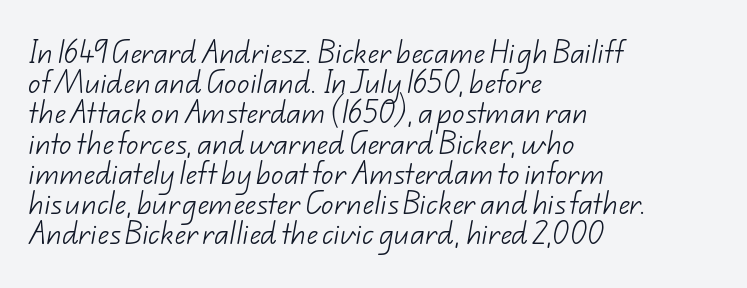
This sample is left-justified, so line endings fall wherever the words run out. A bare baseline throughout the passage. Glyph-to-glyph distance matches everyday printed text. Think standard paragraph weight, or any step lighter than that.
